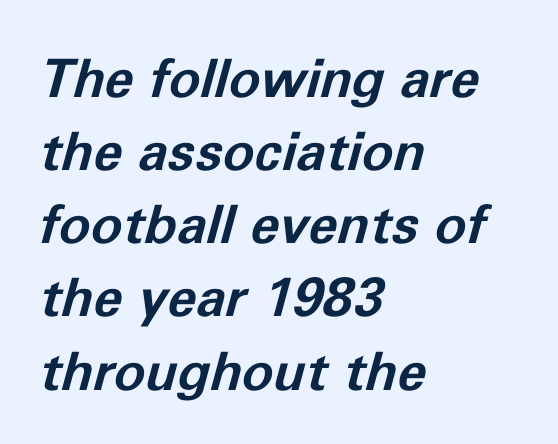
The image shows 53 px bold type, italic (leaning right); set left-aligned, normal line spacing (1.38x), normal letter spacing, not underlined; low stroke contrast and a medium x-height.
